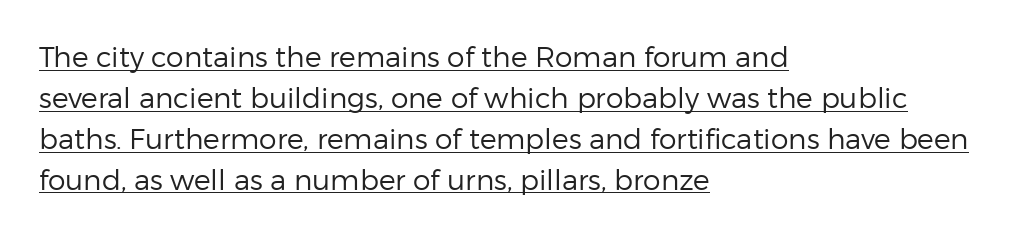
Students, observe: this is what conventionally led text looks like. You could not count columns in this text — the font is proportionally spaced. This sample is left-justified, so line endings fall wherever the words run out. These characters rest on top of a visible drawn line.
